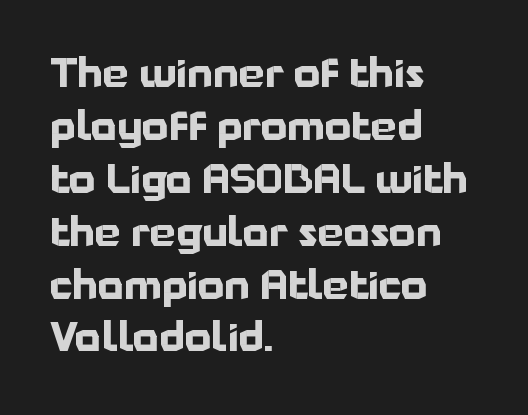
Teacher's note: observe the even left margin — that is flush-left alignment. Nothing unusual about the tracking: characters are spaced as the font intends. Each glyph is drawn with heavy, bold strokes. Does the lettering tilt? It doesn't — this is upright. One glance says typical: line gaps are just what's usual.
